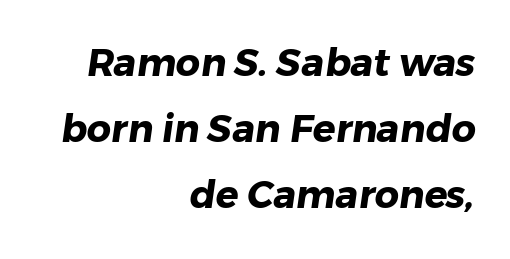
Q: Is the text bold? A: Yes.
Q: Is the typeface a serif or a sans-serif typeface? A: Sans-serif.
Q: Is the text underlined? A: No.
Q: How is the paragraph aligned? A: Right-aligned.
Q: Is the spacing between letters normal or unusually wide? A: Normal.
Q: Width (condensed, normal, or wide)? A: Normal.
Q: Stroke contrast? A: Low.
Q: x-height? A: Medium.
Q: Monospaced? A: No.
